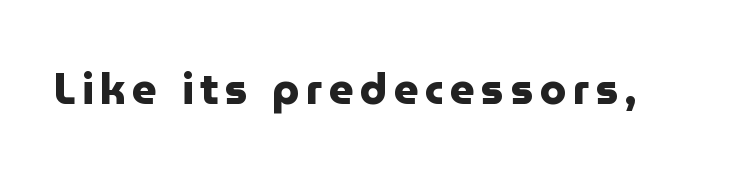
The image shows 43 px heavy sans-serif type, upright; set not underlined; low stroke contrast and a medium x-height.
